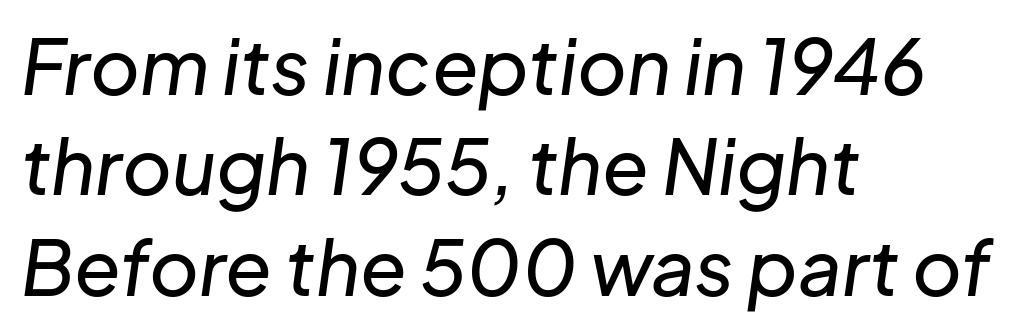
{"italic": "yes", "lean": "right", "slant_degrees": 8, "width": "normal", "stroke_contrast": "low", "x_height": "medium", "monospaced": "no", "underline": "no", "align": "left", "line_spacing": "normal", "line_spacing_ratio": 1.32, "letter_spacing": "normal", "letter_spacing_em": 0.0, "glyph_px": 76}
